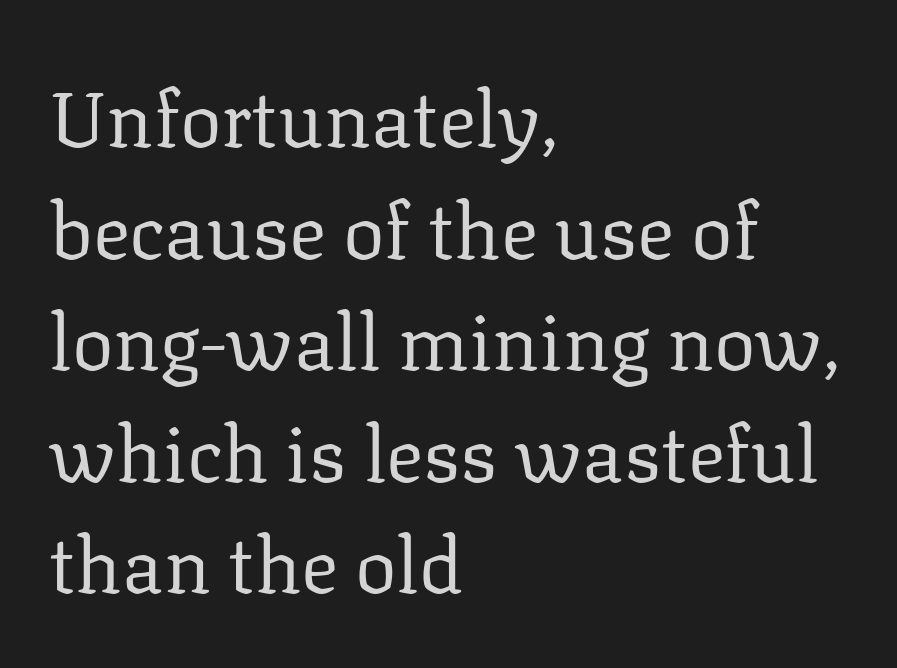
Visually the block forms a straight wall on the left and a jagged coastline on the right. Designer's note — italics off, roman on. This sample has the flowing, uneven cadence of proportional lettering. These lines are composed in type with serifs. This rendering features lettering with no underline. Letters have the restrained weight of plain body copy at most.
